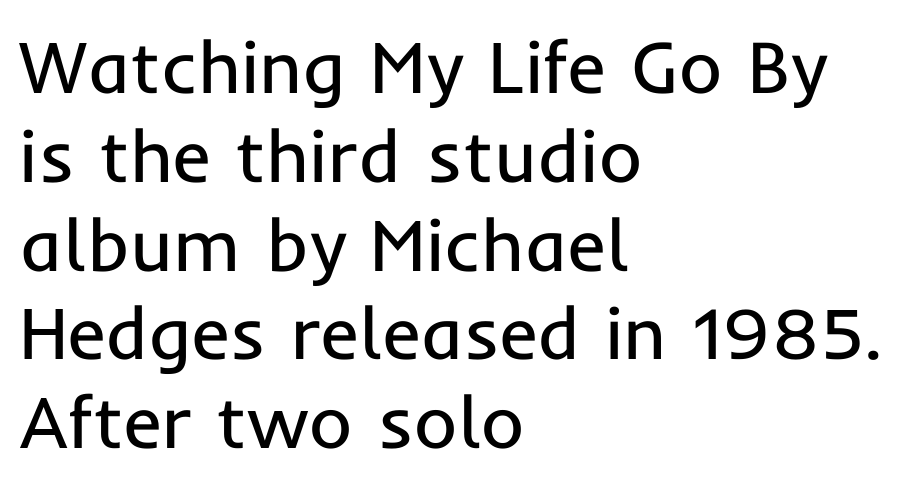
Q: Is the text bold? A: No.
Q: Is the text italic (slanted)? A: No, it is upright.
Q: Is the typeface a serif or a sans-serif typeface? A: Sans-serif.
Q: Is the text underlined? A: No.
Q: How is the paragraph aligned? A: Left-aligned.
Q: Is the spacing between letters normal or unusually wide? A: Normal.
Q: Width (condensed, normal, or wide)? A: Normal.
Q: Stroke contrast? A: Low.
Q: x-height? A: Medium.
Q: Monospaced? A: No.
